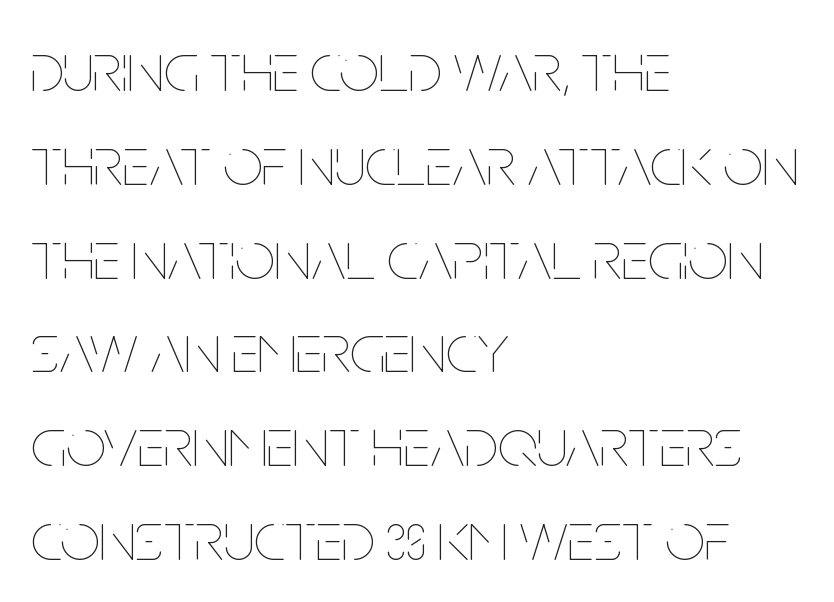
Spacing verdict: proportional, widths tailored to each character. Horizontal alignment here is leftward, the default for most running prose. Is the type heavy? It reads as light-to-regular instead. The line texture is even and compact thanks to regular tracking.
